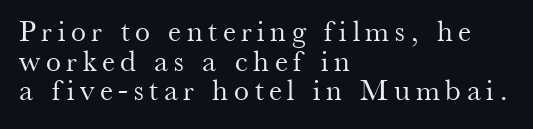
{"serif": "yes", "italic": "no", "bold": "no", "weight": "regular", "width": "normal", "stroke_contrast": "medium", "x_height": "small", "monospaced": "no", "underline": "no", "align": "left", "line_spacing": "tight", "line_spacing_ratio": 0.99, "glyph_px": 30}
